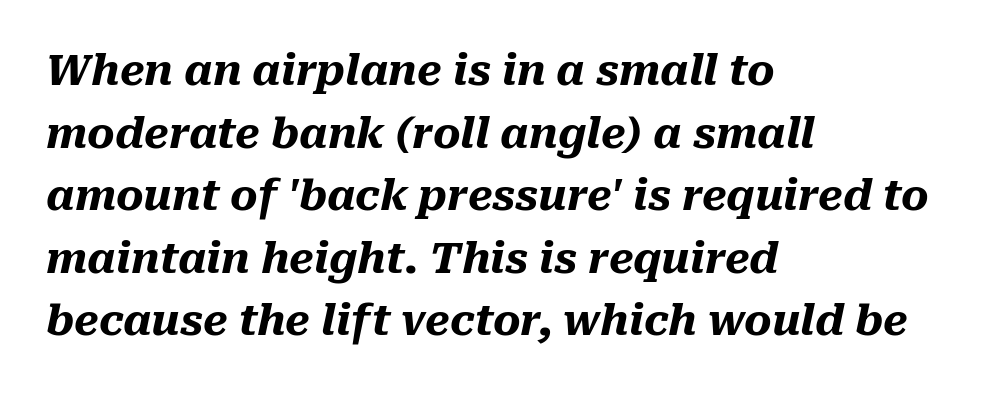
{"italic": "yes", "lean": "right", "slant_degrees": 10, "bold": "yes", "weight": "heavy", "width": "normal", "stroke_contrast": "medium", "x_height": "medium", "monospaced": "no", "underline": "no", "align": "left", "line_spacing": "normal", "line_spacing_ratio": 1.49, "letter_spacing": "normal", "letter_spacing_em": 0.0, "glyph_px": 42}
